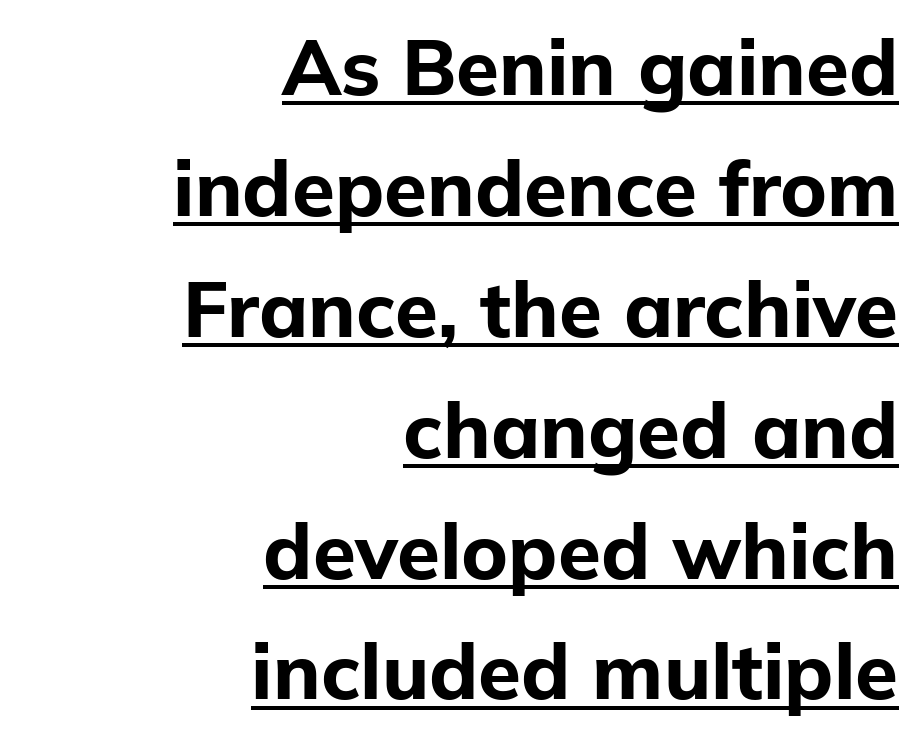
The image shows 78 px bold sans-serif type, upright; set right-aligned, normal line spacing (1.55x), normal letter spacing, underlined; low stroke contrast and a medium x-height.
